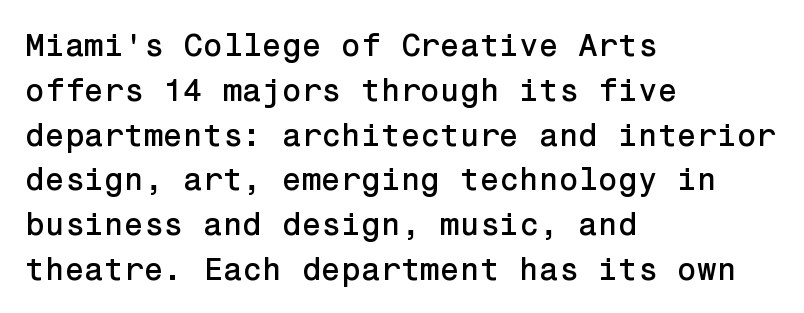
{"serif": "no", "italic": "no", "width": "normal", "stroke_contrast": "low", "x_height": "medium", "underline": "no", "align": "left", "line_spacing": "normal", "line_spacing_ratio": 1.4, "letter_spacing": "normal", "letter_spacing_em": 0.0, "glyph_px": 32}
